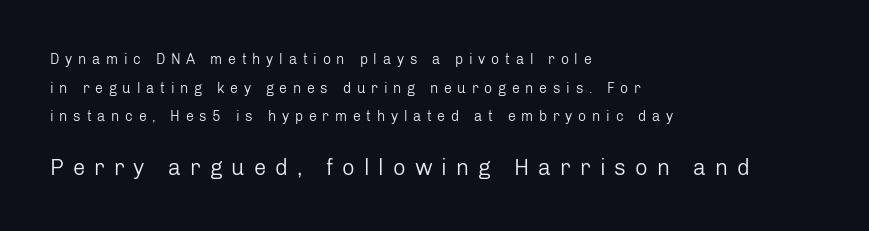
Q: Is the text bold? A: No.
Q: Is the text italic (slanted)? A: No, it is upright.
Q: Is the text underlined? A: No.
Q: How is the paragraph aligned? A: Left-aligned.
Q: Is the spacing between letters normal or unusually wide? A: Unusually wide.
Q: Is the spacing between lines tight, normal or loose? A: Loose.
Q: Which block of text is set in a larger size, the first (top) or the second (bottom)? A: The second (bottom) one.
